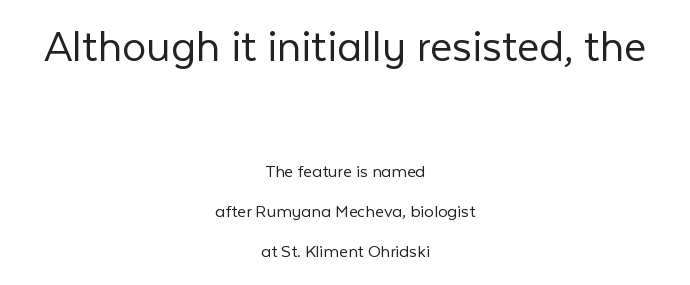
{"serif": "no", "italic": "no", "bold": "no", "weight": "light", "width": "normal", "stroke_contrast": "low", "x_height": "medium", "monospaced": "no", "underline": "no", "align": "center", "line_spacing": "loose", "line_spacing_ratio": 2.1, "letter_spacing": "normal", "letter_spacing_em": 0.0, "larger_block": "first", "size_ratio": 2.53, "glyph_px": 48}
